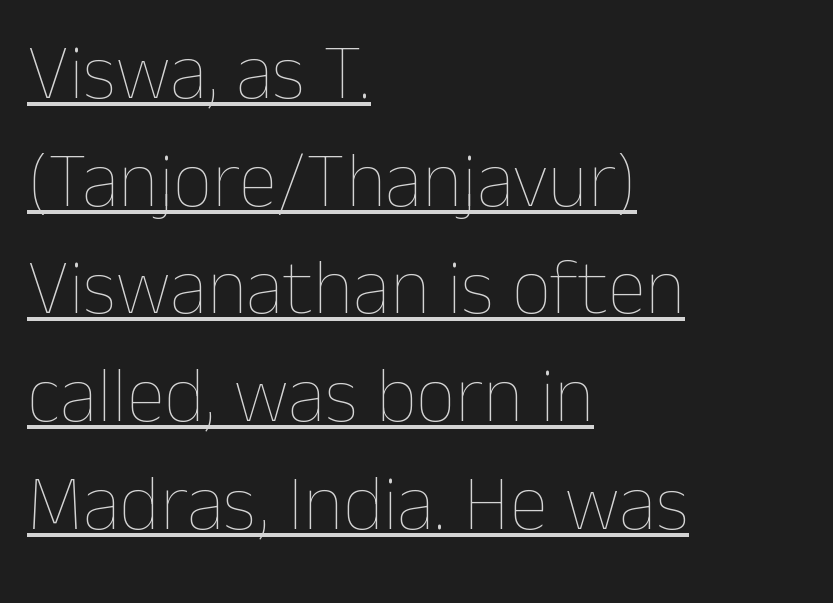
Q: Is the text bold? A: No.
Q: Is the text italic (slanted)? A: No, it is upright.
Q: Is the text underlined? A: Yes.
Q: How is the paragraph aligned? A: Left-aligned.
Q: Is the spacing between letters normal or unusually wide? A: Normal.
Q: Is the spacing between lines tight, normal or loose? A: Normal.
Q: Width (condensed, normal, or wide)? A: Normal.
Q: Stroke contrast? A: Low.
Q: x-height? A: Medium.
Q: Monospaced? A: No.
